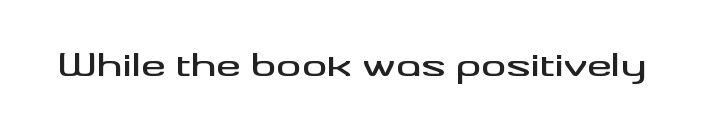
The image shows 31 px wide sans-serif type, upright; set normal letter spacing, not underlined; medium stroke contrast and a small x-height.
